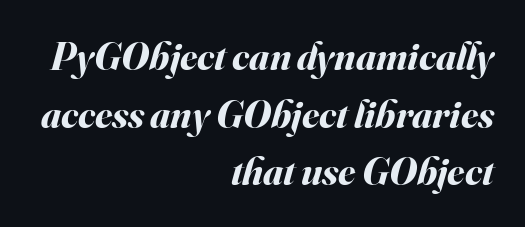
The image shows 39 px bold type, italic (leaning right); set right-aligned, normal line spacing (1.48x), normal letter spacing, not underlined; medium stroke contrast and a small x-height.
